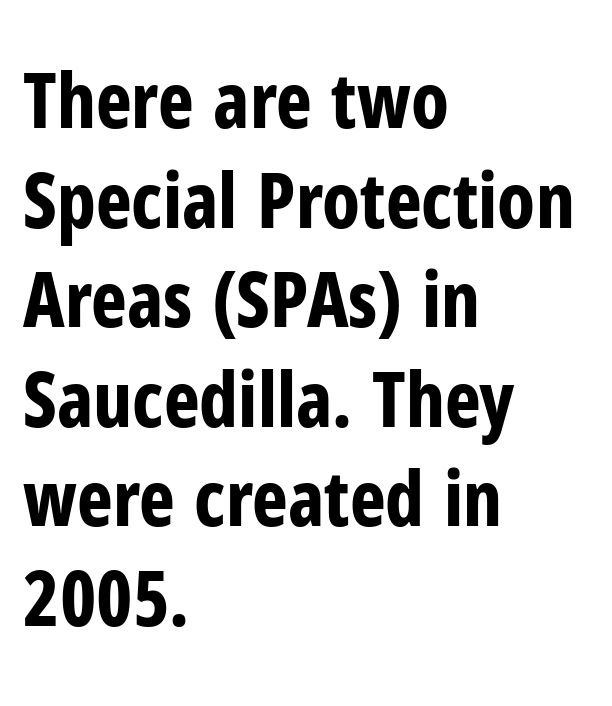
The image shows 76 px bold, condensed sans-serif type, upright; set left-aligned, normal line spacing (1.31x), normal letter spacing, not underlined; low stroke contrast and a medium x-height.
